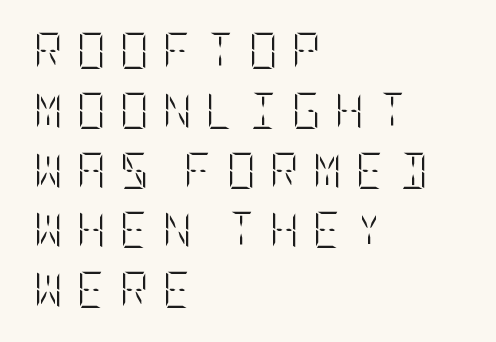
Q: Is the text bold? A: No.
Q: Is the text italic (slanted)? A: No, it is upright.
Q: Is the text underlined? A: No.
Q: How is the paragraph aligned? A: Left-aligned.
Q: Is the spacing between letters normal or unusually wide? A: Unusually wide.
Q: Is the spacing between lines tight, normal or loose? A: Normal.
Q: Width (condensed, normal, or wide)? A: Condensed.
Q: Stroke contrast? A: Low.
Q: x-height? A: Large.
